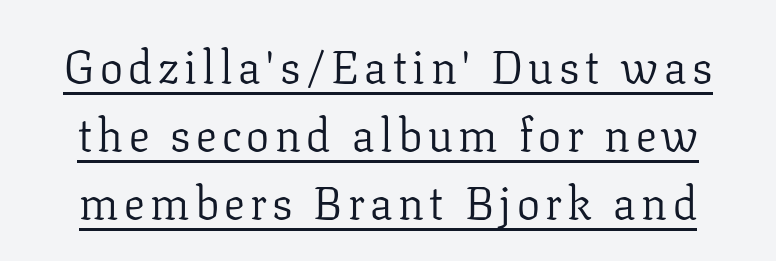
{"serif": "yes", "italic": "no", "bold": "no", "weight": "light", "width": "normal", "stroke_contrast": "low", "x_height": "medium", "monospaced": "no", "underline": "yes", "line_spacing": "normal", "line_spacing_ratio": 1.48, "glyph_px": 46}
